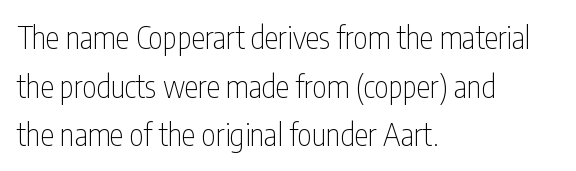
Q: Is the text bold? A: No.
Q: Is the text italic (slanted)? A: No, it is upright.
Q: Is the typeface a serif or a sans-serif typeface? A: Sans-serif.
Q: Is the text underlined? A: No.
Q: How is the paragraph aligned? A: Left-aligned.
Q: Is the spacing between letters normal or unusually wide? A: Normal.
Q: Is the spacing between lines tight, normal or loose? A: Normal.
Q: Width (condensed, normal, or wide)? A: Condensed.
Q: Stroke contrast? A: Low.
Q: x-height? A: Medium.
Q: Monospaced? A: No.
